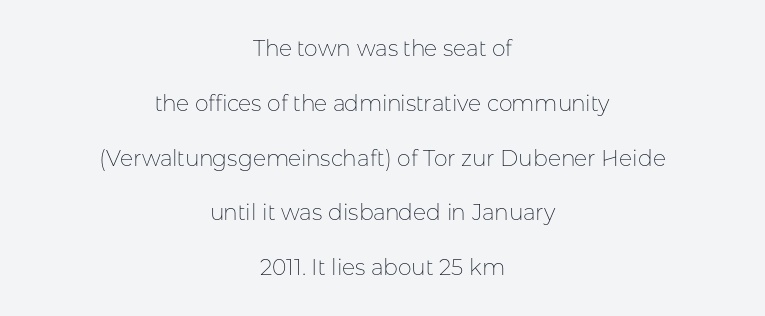
Q: Is the text bold? A: No.
Q: Is the text italic (slanted)? A: No, it is upright.
Q: Is the text underlined? A: No.
Q: How is the paragraph aligned? A: Centered.
Q: Is the spacing between letters normal or unusually wide? A: Normal.
Q: Is the spacing between lines tight, normal or loose? A: Loose.
